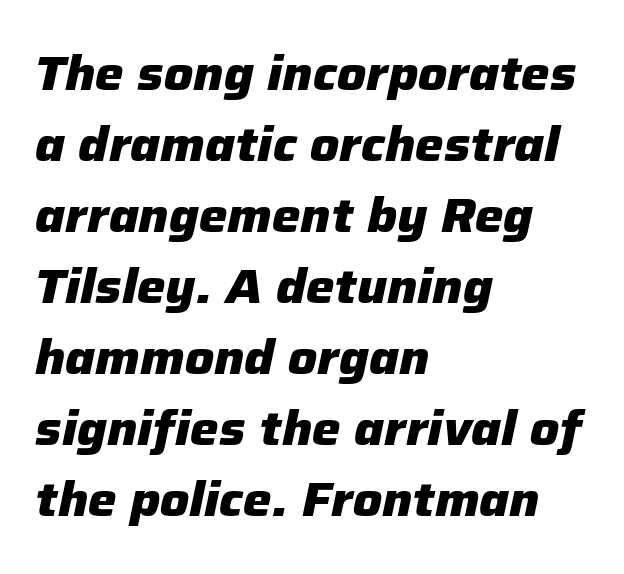
Q: Is the text bold? A: Yes.
Q: Is the text italic (slanted)? A: Yes, it leans right by about 12 degrees.
Q: Is the text underlined? A: No.
Q: How is the paragraph aligned? A: Left-aligned.
Q: Is the spacing between letters normal or unusually wide? A: Normal.
Q: Is the spacing between lines tight, normal or loose? A: Normal.
Q: Width (condensed, normal, or wide)? A: Normal.
Q: Stroke contrast? A: Low.
Q: x-height? A: Medium.
Q: Monospaced? A: No.
